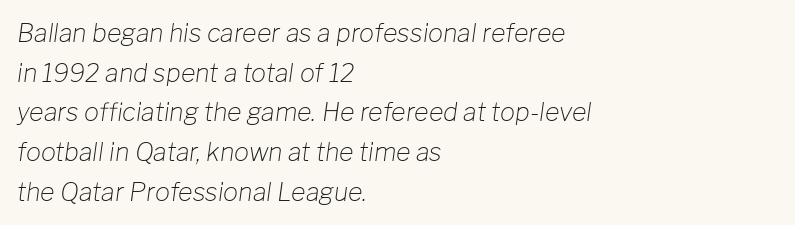
{"italic": "yes", "lean": "right", "slant_degrees": 8, "bold": "no", "underline": "no", "align": "left", "line_spacing": "normal", "line_spacing_ratio": 1.59, "letter_spacing": "normal", "letter_spacing_em": 0.0, "glyph_px": 25}
